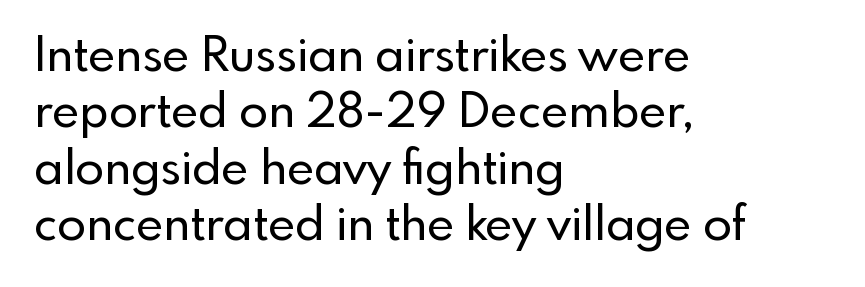
In terms of letterspacing, this is plain default setting. The typography opts for an upright posture over an oblique one. Varying glyph widths throughout — classic text-font behaviour. The words here are not underlined.
